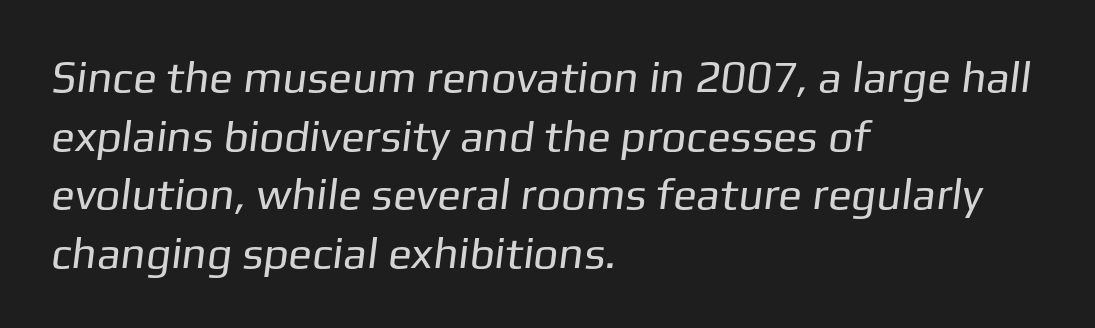
Q: Is the text bold? A: No.
Q: Is the typeface a serif or a sans-serif typeface? A: Sans-serif.
Q: Is the text underlined? A: No.
Q: How is the paragraph aligned? A: Left-aligned.
Q: Is the spacing between letters normal or unusually wide? A: Normal.
Q: Is the spacing between lines tight, normal or loose? A: Normal.
Q: Width (condensed, normal, or wide)? A: Normal.
Q: Stroke contrast? A: Low.
Q: x-height? A: Medium.
Q: Monospaced? A: No.
